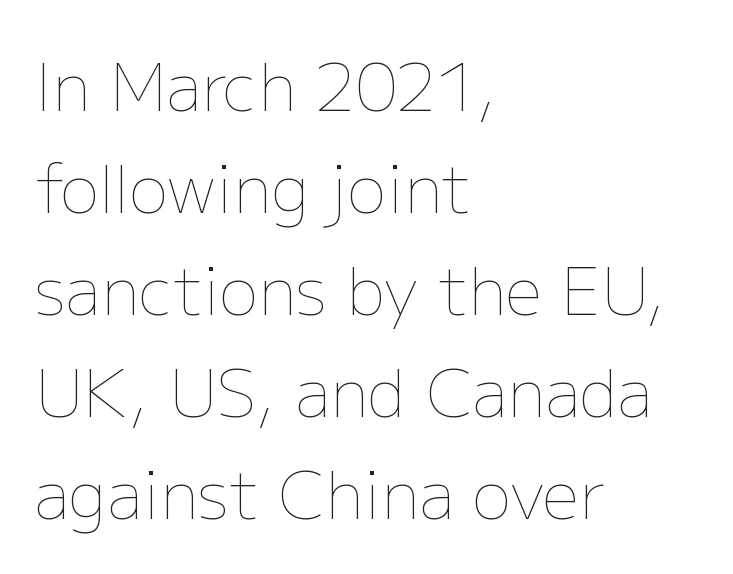
The image shows 65 px thin type, upright; set left-aligned, normal line spacing (1.57x), normal letter spacing, not underlined; low stroke contrast and a medium x-height.
